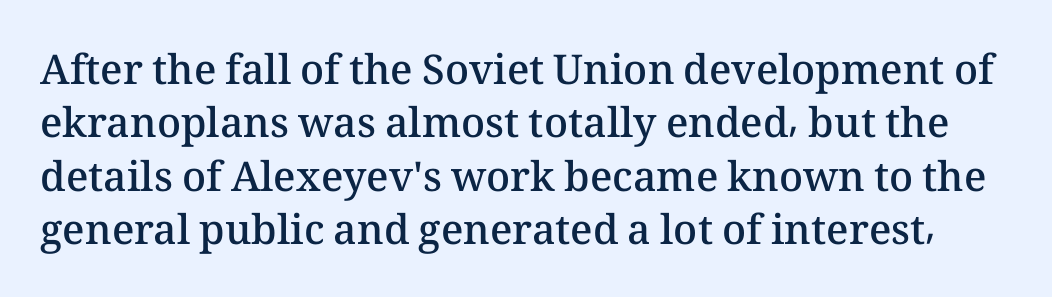
The image shows 41 px semibold type, upright; set normal line spacing (1.3x), normal letter spacing, not underlined; medium stroke contrast and a medium x-height.
